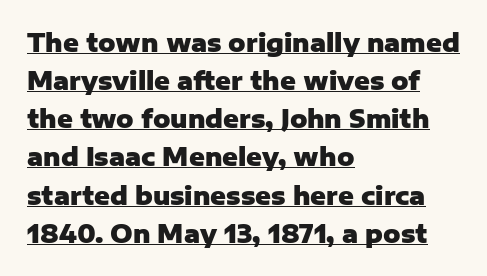
{"italic": "no", "bold": "yes", "underline": "yes", "align": "left", "line_spacing": "normal", "line_spacing_ratio": 1.59, "letter_spacing": "normal", "letter_spacing_em": 0.0, "glyph_px": 24}
